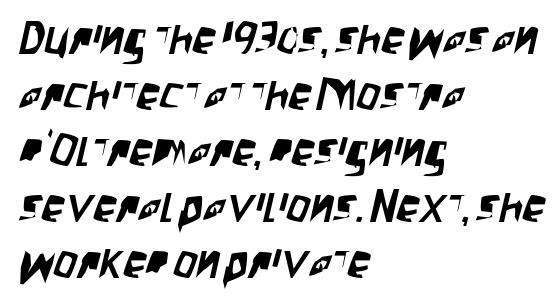
The image shows 46 px condensed sans-serif type; set left-aligned, line spacing 1.22x, normal letter spacing, not underlined; low stroke contrast and a large x-height.
